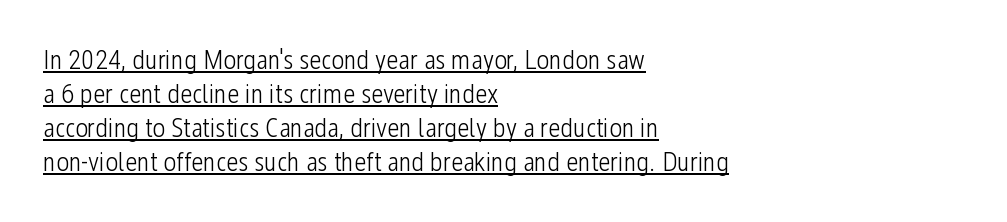
{"italic": "no", "bold": "no", "underline": "yes", "align": "left", "line_spacing": "normal", "line_spacing_ratio": 1.26, "letter_spacing": "normal", "letter_spacing_em": 0.0, "glyph_px": 27}
